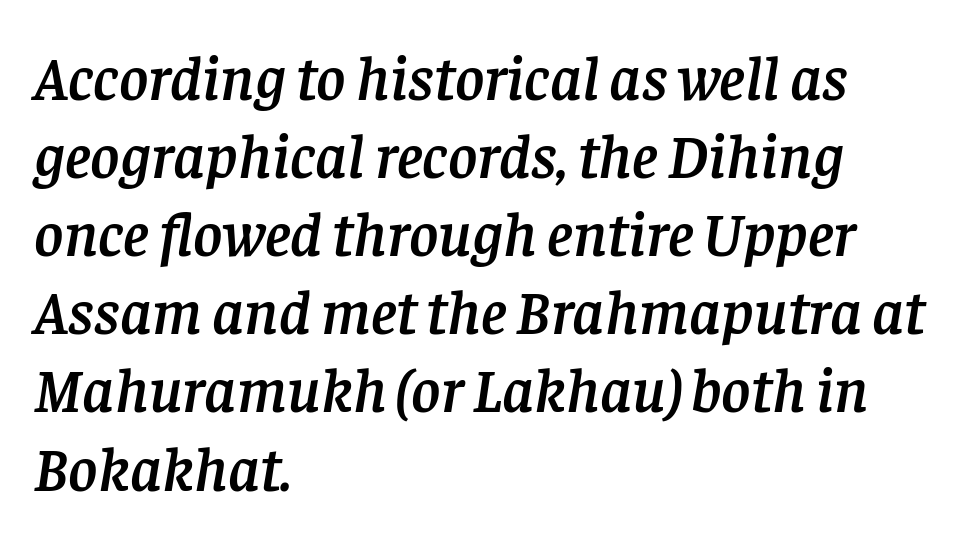
Q: Is the text italic (slanted)? A: Yes, it leans right by about 8 degrees.
Q: Is the typeface a serif or a sans-serif typeface? A: Serif.
Q: Is the text underlined? A: No.
Q: How is the paragraph aligned? A: Left-aligned.
Q: Is the spacing between letters normal or unusually wide? A: Normal.
Q: Width (condensed, normal, or wide)? A: Normal.
Q: Stroke contrast? A: Low.
Q: x-height? A: Large.
Q: Monospaced? A: No.
